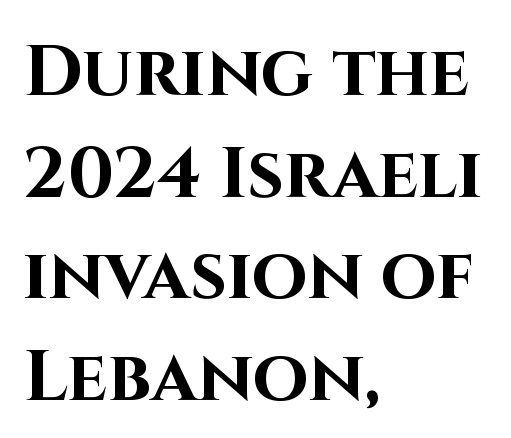
Q: Is the text bold? A: Yes.
Q: Is the text italic (slanted)? A: No, it is upright.
Q: Is the typeface a serif or a sans-serif typeface? A: Sans-serif.
Q: Is the text underlined? A: No.
Q: How is the paragraph aligned? A: Left-aligned.
Q: Is the spacing between letters normal or unusually wide? A: Normal.
Q: Is the spacing between lines tight, normal or loose? A: Normal.
Q: Width (condensed, normal, or wide)? A: Normal.
Q: Stroke contrast? A: High.
Q: x-height? A: Large.
Q: Monospaced? A: No.
